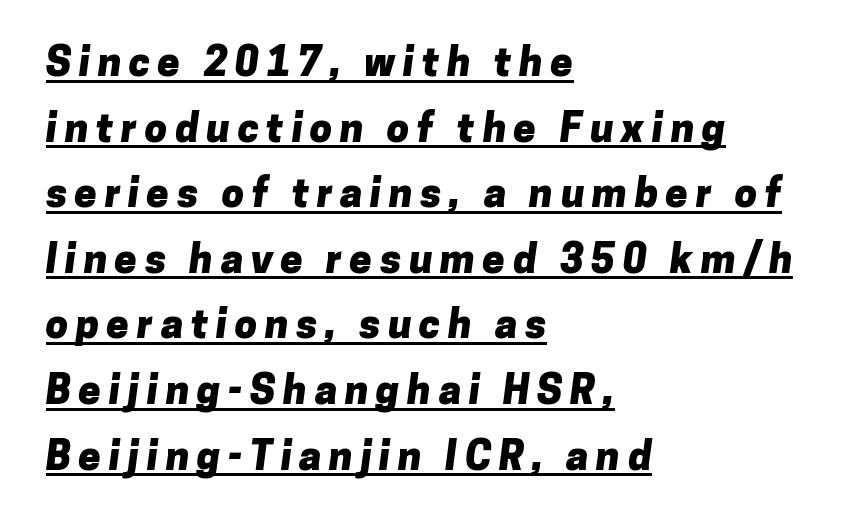
Q: Is the text bold? A: Yes.
Q: Is the typeface a serif or a sans-serif typeface? A: Sans-serif.
Q: Is the text underlined? A: Yes.
Q: How is the paragraph aligned? A: Left-aligned.
Q: Is the spacing between lines tight, normal or loose? A: Normal.
Q: Width (condensed, normal, or wide)? A: Normal.
Q: Stroke contrast? A: Low.
Q: x-height? A: Medium.
Q: Monospaced? A: No.
